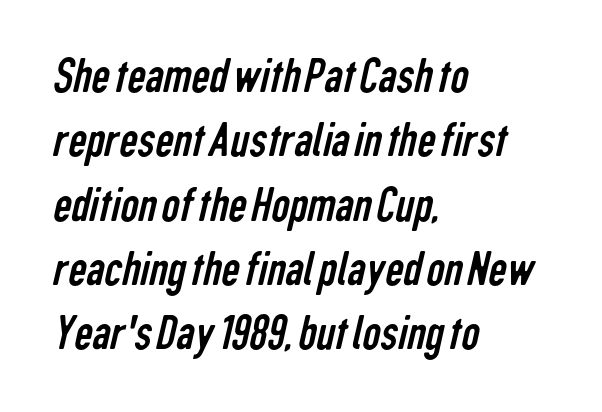
Q: Is the text bold? A: No.
Q: Is the typeface a serif or a sans-serif typeface? A: Sans-serif.
Q: Is the text underlined? A: No.
Q: How is the paragraph aligned? A: Left-aligned.
Q: Is the spacing between letters normal or unusually wide? A: Normal.
Q: Is the spacing between lines tight, normal or loose? A: Normal.
Q: Width (condensed, normal, or wide)? A: Condensed.
Q: Stroke contrast? A: Low.
Q: x-height? A: Medium.
Q: Monospaced? A: No.
